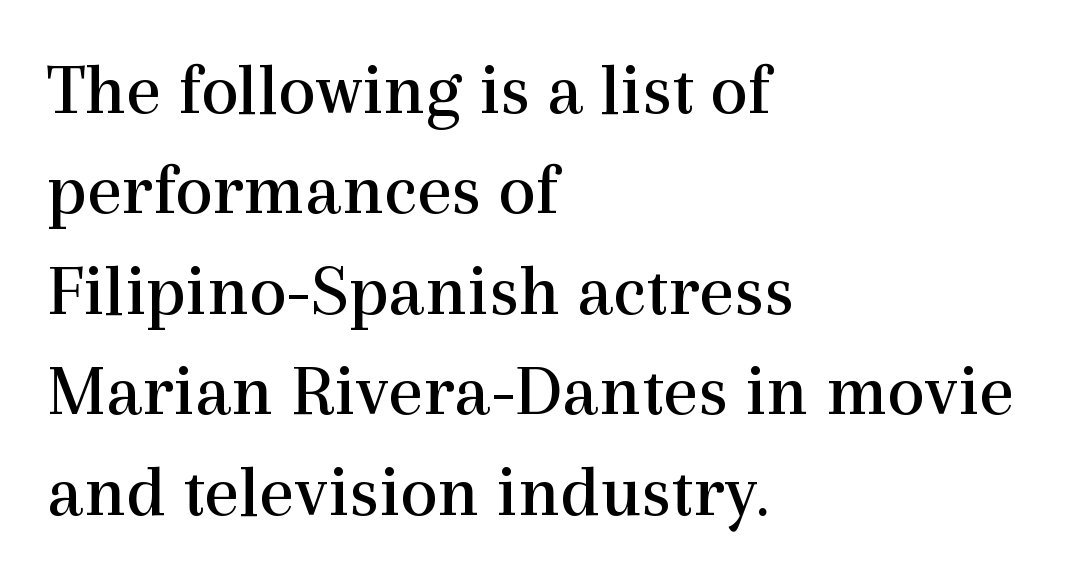
The line-height multiplier appears to be the usual default. Note the varied advance widths — an 'i' is clearly narrower than an 'm'. Unmarked baselines from the first word to the last. In terms of letterform style, serifs are clearly present. This is not heavy type; no bold has been used.
